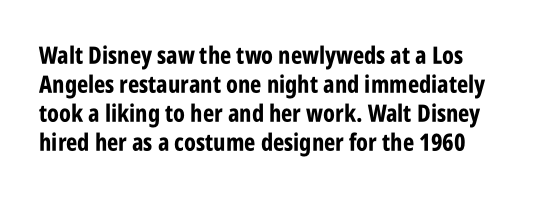
{"italic": "no", "bold": "yes", "underline": "no", "line_spacing_ratio": 1.21, "letter_spacing": "normal", "letter_spacing_em": 0.0, "glyph_px": 24}
